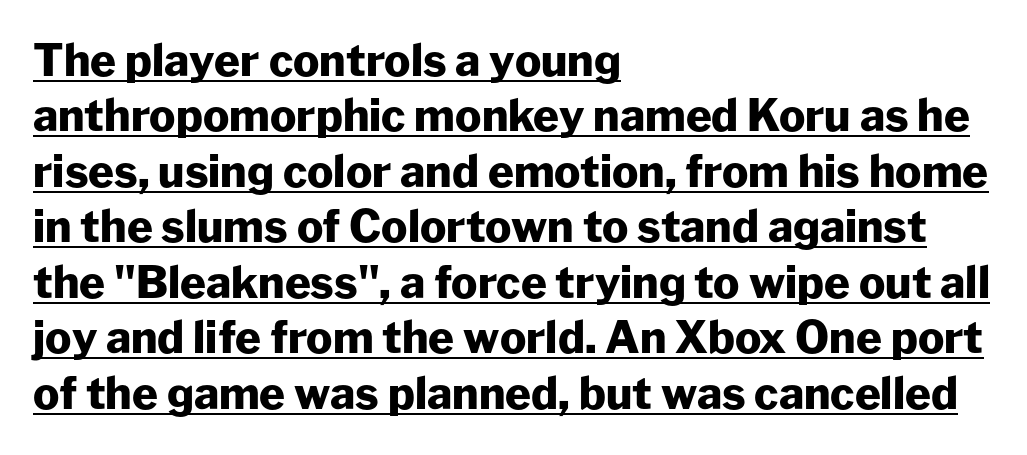
{"serif": "no", "italic": "no", "bold": "yes", "weight": "heavy", "width": "normal", "stroke_contrast": "low", "x_height": "medium", "monospaced": "no", "underline": "yes", "align": "left", "line_spacing": "normal", "line_spacing_ratio": 1.26, "letter_spacing": "normal", "letter_spacing_em": 0.0, "glyph_px": 44}
